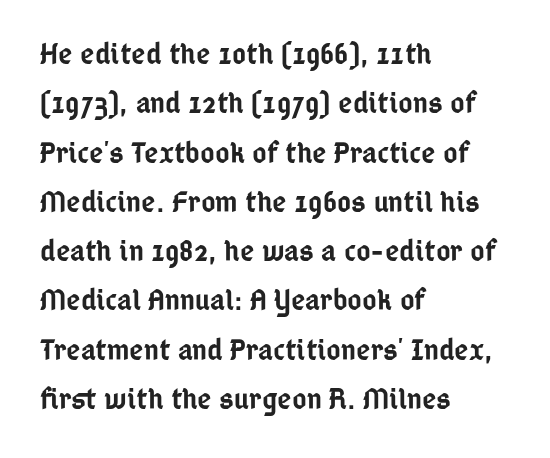
The image shows 31 px semibold, condensed sans-serif type, upright; set left-aligned, normal line spacing (1.59x), normal letter spacing, not underlined; low stroke contrast and a medium x-height.
